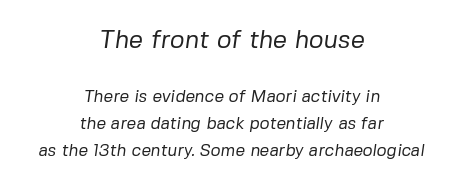
Line spacing here is normal. Which of the two is more prominent by size? The first, at the top. The letters look calm and open, with moderate or lighter stems. The letterforms sit shoulder to shoulder at normal distance. Check under the words: just untouched page.
